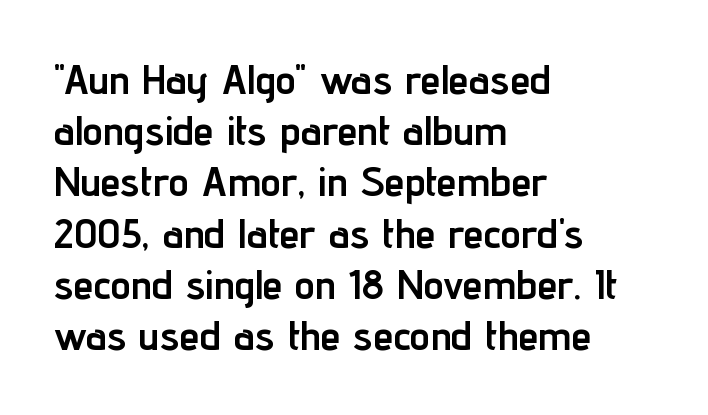
{"serif": "no", "italic": "no", "bold": "yes", "weight": "semibold", "width": "condensed", "stroke_contrast": "low", "x_height": "medium", "monospaced": "no", "underline": "no", "align": "left", "line_spacing": "normal", "line_spacing_ratio": 1.25, "letter_spacing": "normal", "letter_spacing_em": 0.0, "glyph_px": 41}
